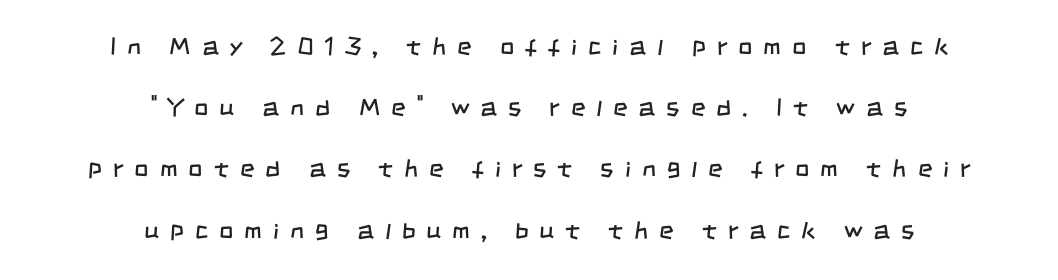
Leading is clearly above the norm, producing a sparse column. The letters are spread apart with noticeably loose tracking. Notice how the passage keeps no hard edge, just a central spine. Glance below the letters and you will spot only blank space. The strokes are not fattened; the text isn't bold.
